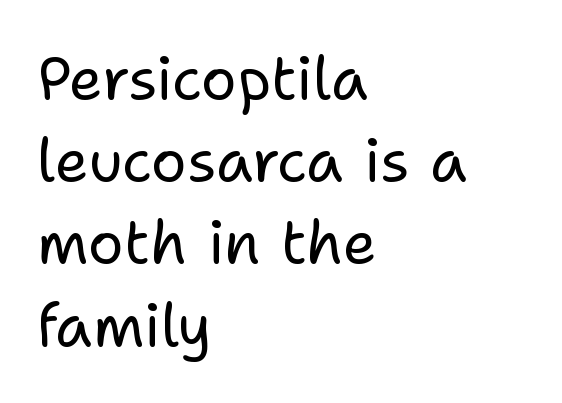
Q: Is the text bold? A: No.
Q: Is the text italic (slanted)? A: No, it is upright.
Q: Is the typeface a serif or a sans-serif typeface? A: Sans-serif.
Q: Is the text underlined? A: No.
Q: How is the paragraph aligned? A: Left-aligned.
Q: Is the spacing between letters normal or unusually wide? A: Normal.
Q: Is the spacing between lines tight, normal or loose? A: Normal.
Q: Width (condensed, normal, or wide)? A: Normal.
Q: Stroke contrast? A: Low.
Q: x-height? A: Medium.
Q: Monospaced? A: No.
